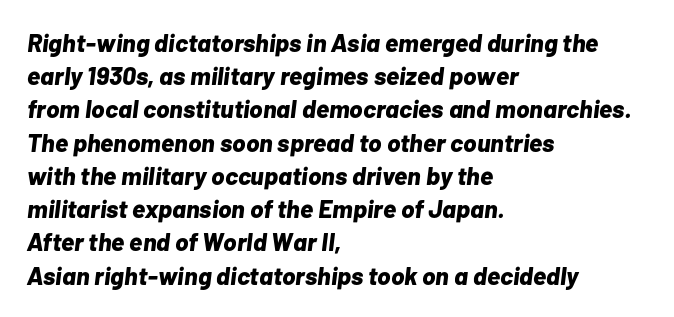
Q: Is the text bold? A: Yes.
Q: Is the text italic (slanted)? A: Yes, it leans right by about 7 degrees.
Q: Is the text underlined? A: No.
Q: How is the paragraph aligned? A: Left-aligned.
Q: Is the spacing between letters normal or unusually wide? A: Normal.
Q: Is the spacing between lines tight, normal or loose? A: Normal.
